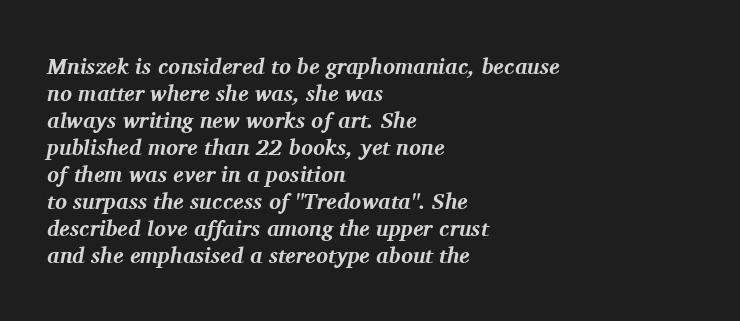
Q: Is the text bold? A: Yes.
Q: Is the text italic (slanted)? A: Yes, it leans right by about 11 degrees.
Q: Is the text underlined? A: No.
Q: How is the paragraph aligned? A: Left-aligned.
Q: Is the spacing between letters normal or unusually wide? A: Normal.
